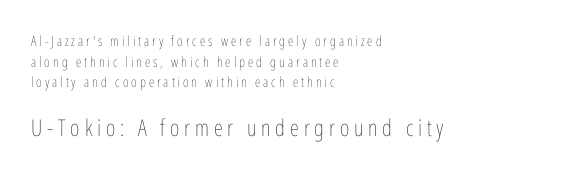
The image shows 23 px text type, upright; set left-aligned, normal line spacing (1.47x), unusually wide letter spacing (+0.21 em), not underlined; the second (bottom) block is 1.64x larger.
